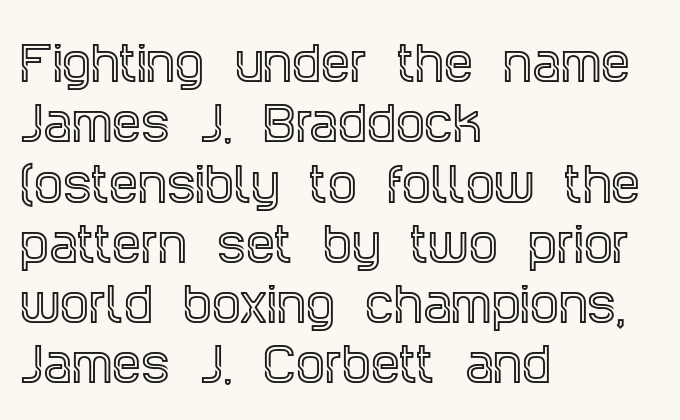
Q: Is the text italic (slanted)? A: No, it is upright.
Q: Is the typeface a serif or a sans-serif typeface? A: Serif.
Q: Is the text underlined? A: No.
Q: How is the paragraph aligned? A: Left-aligned.
Q: Is the spacing between letters normal or unusually wide? A: Normal.
Q: Is the spacing between lines tight, normal or loose? A: Normal.
Q: Width (condensed, normal, or wide)? A: Condensed.
Q: x-height? A: Large.
Q: Monospaced? A: No.
